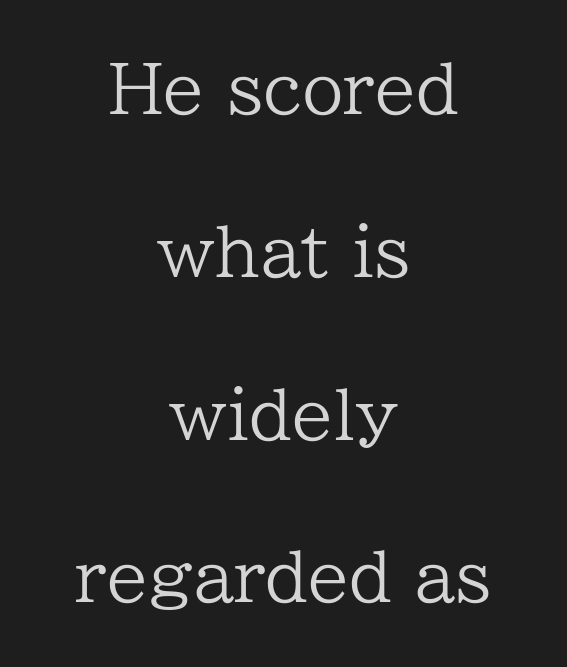
Q: Is the text bold? A: No.
Q: Is the text italic (slanted)? A: No, it is upright.
Q: Is the typeface a serif or a sans-serif typeface? A: Serif.
Q: Is the text underlined? A: No.
Q: How is the paragraph aligned? A: Centered.
Q: Is the spacing between letters normal or unusually wide? A: Normal.
Q: Is the spacing between lines tight, normal or loose? A: Loose.
Q: Width (condensed, normal, or wide)? A: Normal.
Q: Stroke contrast? A: Low.
Q: x-height? A: Medium.
Q: Monospaced? A: No.
